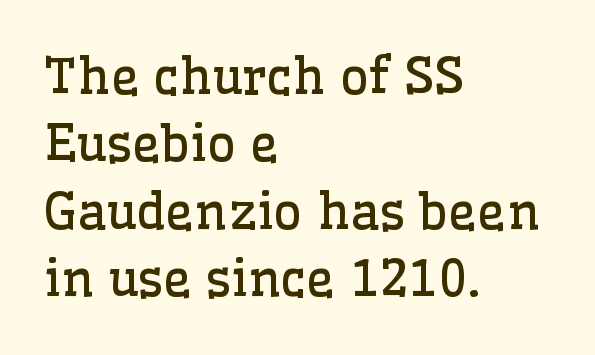
The image shows 50 px regular-weight serif type, upright; set left-aligned, normal line spacing (1.35x), normal letter spacing, not underlined; low stroke contrast and a medium x-height.
